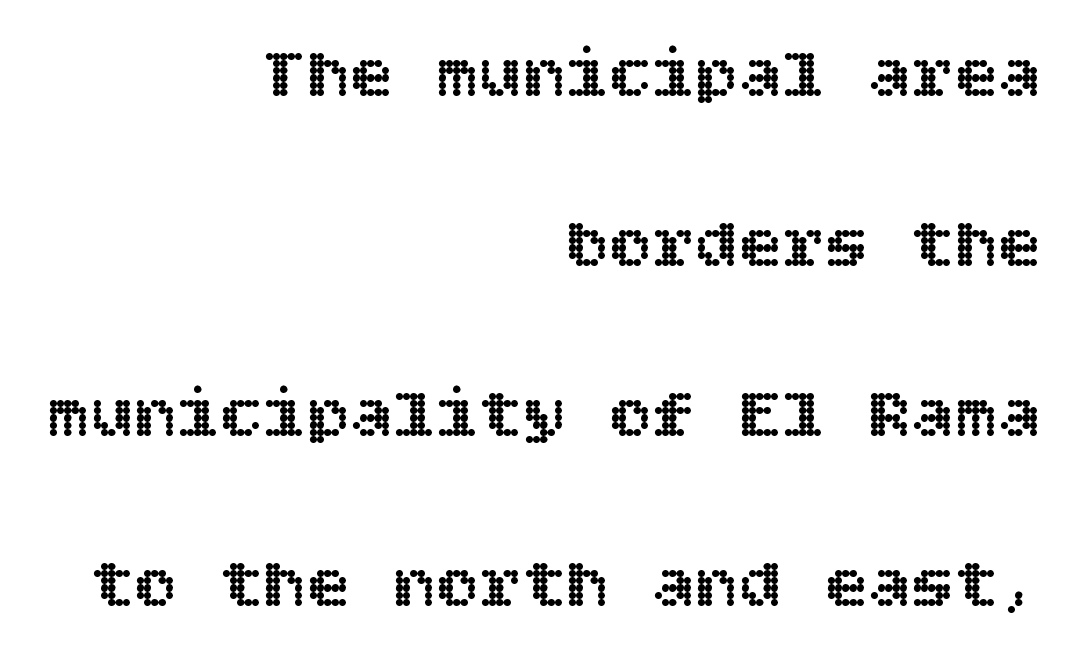
Q: Is the text italic (slanted)? A: No, it is upright.
Q: Is the text underlined? A: No.
Q: How is the paragraph aligned? A: Right-aligned.
Q: Is the spacing between letters normal or unusually wide? A: Normal.
Q: Is the spacing between lines tight, normal or loose? A: Loose.
Q: Width (condensed, normal, or wide)? A: Normal.
Q: x-height? A: Large.
